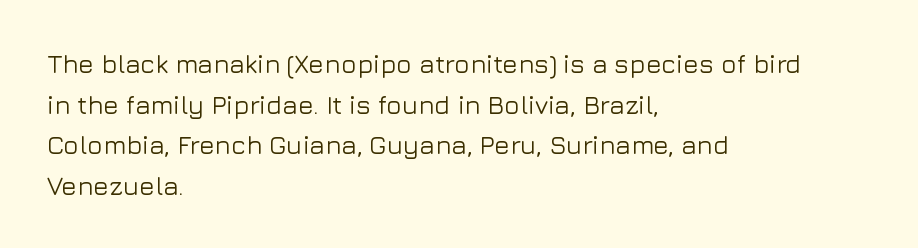
Q: Is the text italic (slanted)? A: No, it is upright.
Q: Is the text underlined? A: No.
Q: How is the paragraph aligned? A: Left-aligned.
Q: Is the spacing between letters normal or unusually wide? A: Normal.
Q: Is the spacing between lines tight, normal or loose? A: Normal.
